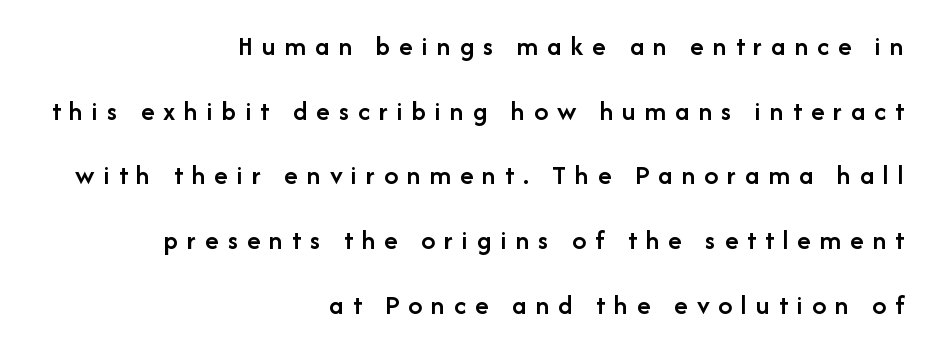
The image shows 28 px semibold sans-serif type, upright; set right-aligned, loose line spacing (2.31x), unusually wide letter spacing (+0.32 em), not underlined; low stroke contrast and a medium x-height.
